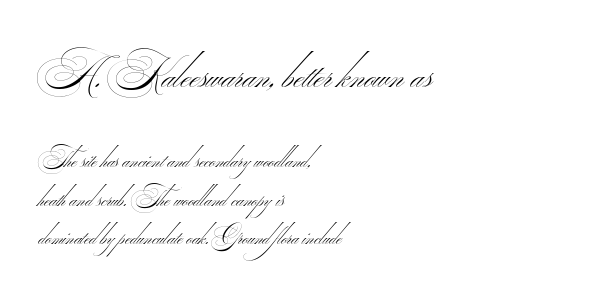
Q: Is the text bold? A: No.
Q: Is the typeface a serif or a sans-serif typeface? A: Sans-serif.
Q: Is the text underlined? A: No.
Q: How is the paragraph aligned? A: Left-aligned.
Q: Is the spacing between letters normal or unusually wide? A: Normal.
Q: Is the spacing between lines tight, normal or loose? A: Normal.
Q: Which block of text is set in a larger size, the first (top) or the second (bottom)? A: The first (top) one.
Q: Width (condensed, normal, or wide)? A: Wide.
Q: Stroke contrast? A: Medium.
Q: Monospaced? A: No.
